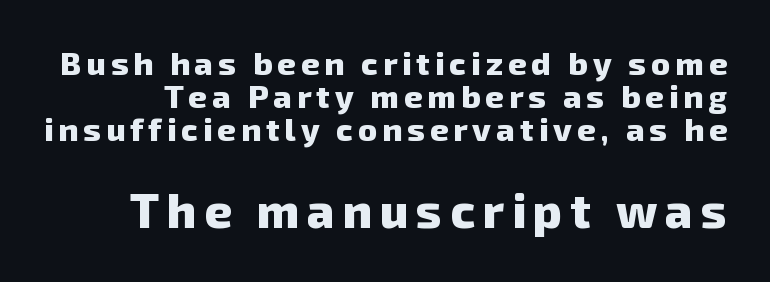
Is this a fixed-width face? No — the glyphs have proportional, varying widths. Size contrast runs from small at the top to large at the bottom. A clean baseline with only descenders dipping below it. Is the type bold? Yes — the strokes are clearly thick and heavy.
